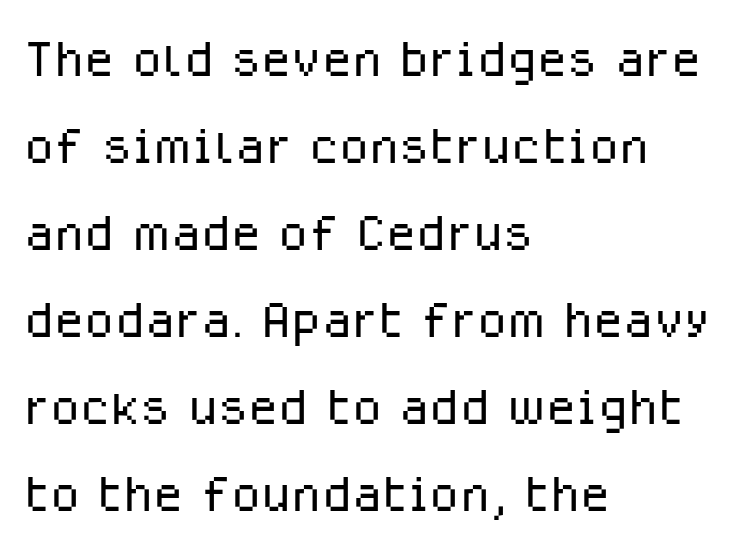
{"serif": "no", "italic": "no", "bold": "no", "weight": "light", "width": "normal", "stroke_contrast": "low", "x_height": "medium", "monospaced": "no", "underline": "no", "align": "left", "line_spacing": "normal", "line_spacing_ratio": 1.26, "letter_spacing": "normal", "letter_spacing_em": 0.0, "glyph_px": 69}
